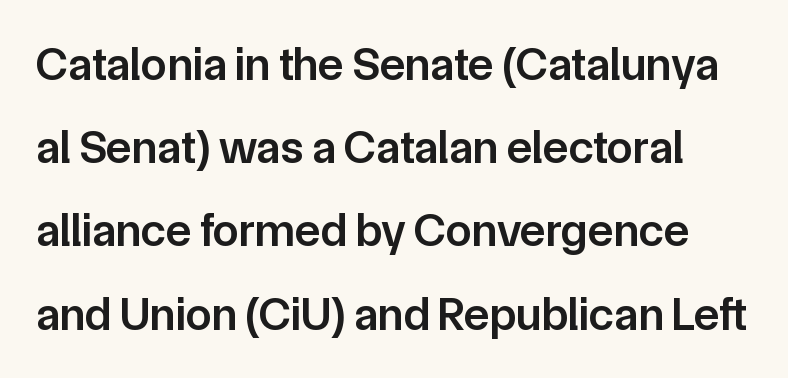
Q: Is the text bold? A: Semi-bold.
Q: Is the text italic (slanted)? A: No, it is upright.
Q: Is the typeface a serif or a sans-serif typeface? A: Sans-serif.
Q: Is the text underlined? A: No.
Q: Is the spacing between letters normal or unusually wide? A: Normal.
Q: Width (condensed, normal, or wide)? A: Normal.
Q: Stroke contrast? A: Low.
Q: x-height? A: Medium.
Q: Monospaced? A: No.
